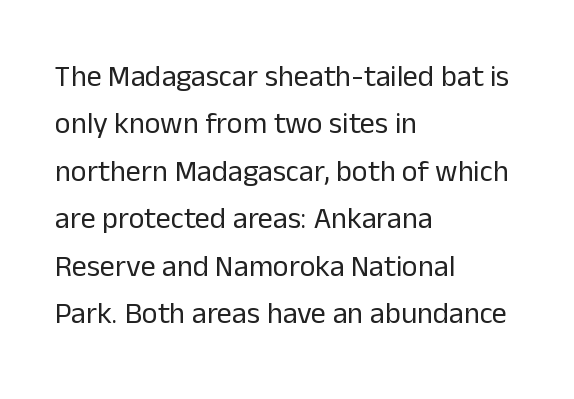
The gaps between neighbouring characters are ordinary and unremarkable. This sample is left-justified, so line endings fall wherever the words run out. Does the type have serifs? No, each stem ends abruptly. Honestly, there is no underline to notice here at all. No heavy texture on the line: the type isn't bold.
